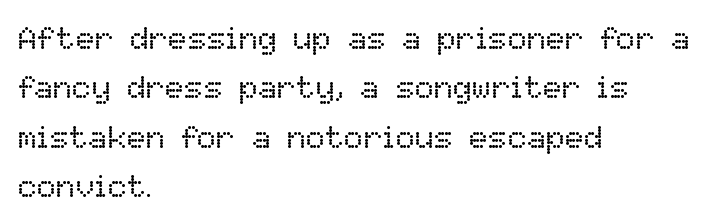
{"italic": "no", "bold": "no", "weight": "regular", "width": "normal", "stroke_contrast": "low", "x_height": "medium", "monospaced": "no", "underline": "no", "align": "left", "line_spacing": "normal", "line_spacing_ratio": 1.54, "letter_spacing": "normal", "letter_spacing_em": 0.0, "glyph_px": 32}
